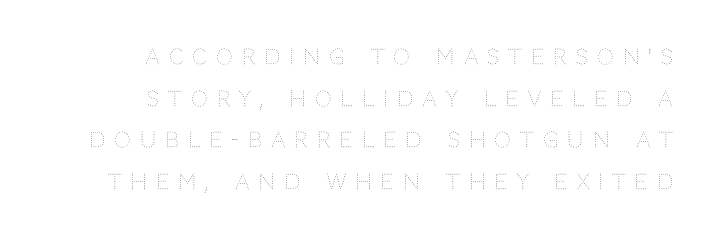
{"italic": "no", "bold": "no", "underline": "no", "align": "right", "line_spacing": "loose", "line_spacing_ratio": 1.98, "letter_spacing": "wide", "letter_spacing_em": 0.43, "glyph_px": 21}
